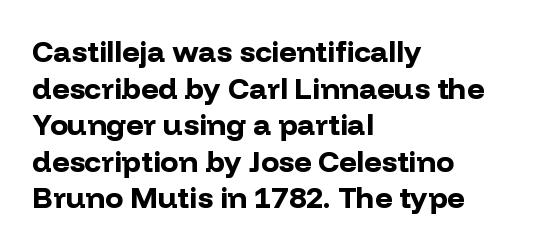
{"serif": "no", "italic": "no", "bold": "yes", "weight": "bold", "width": "normal", "stroke_contrast": "low", "x_height": "medium", "monospaced": "no", "underline": "no", "align": "left", "line_spacing_ratio": 1.22, "letter_spacing": "normal", "letter_spacing_em": 0.0, "glyph_px": 30}
